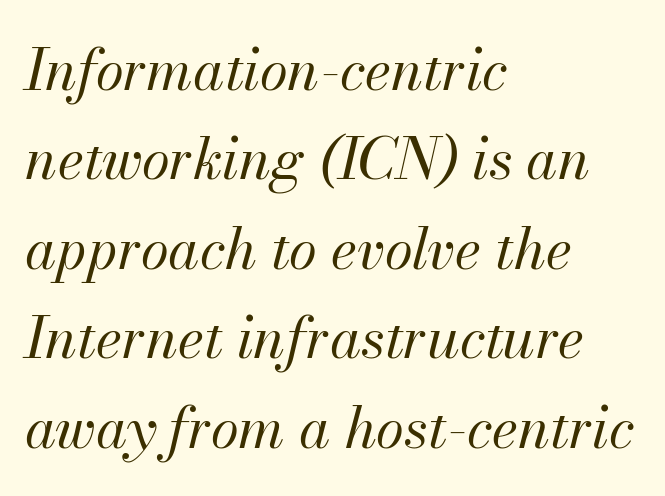
{"italic": "yes", "lean": "right", "slant_degrees": 13, "bold": "no", "weight": "regular", "width": "normal", "stroke_contrast": "medium", "x_height": "small", "monospaced": "no", "underline": "no", "align": "left", "line_spacing": "normal", "line_spacing_ratio": 1.57, "letter_spacing": "normal", "letter_spacing_em": 0.0, "glyph_px": 57}
